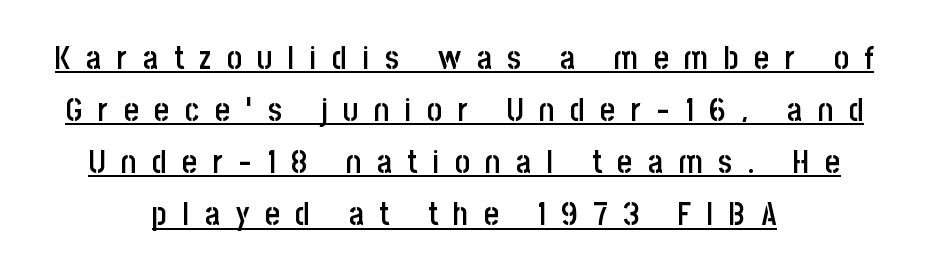
Inter-character spacing is expanded well beyond the font's built-in metrics. The passage shown is typeset with a sans-serif family. The passage shown is typed in a proportional face where columns would drift. Honestly, the underline is the first thing you notice here. This sample keeps an unexceptional amount of space between lines.
